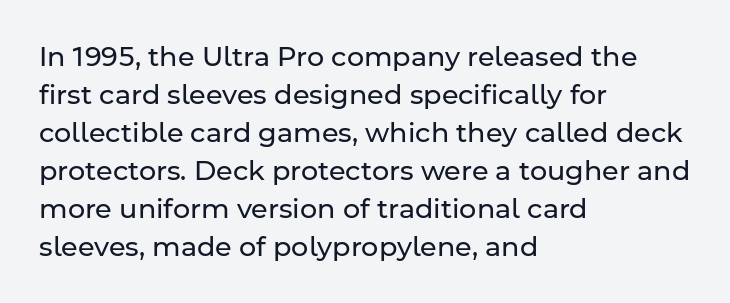
The designer left line spacing at the default. A classic flush-left, rag-right setting is used for this passage. The font sits on the lighter half of the weight spectrum, regular included. The letters stand straight up with perfectly vertical stems. No word sits above an underline.
